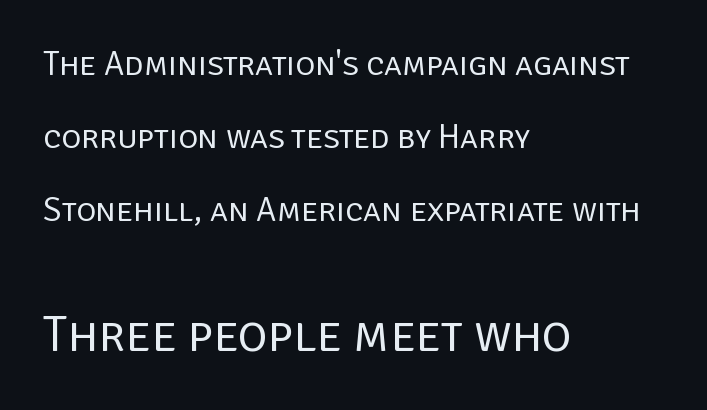
Q: Is the text bold? A: No.
Q: Is the text italic (slanted)? A: No, it is upright.
Q: Is the typeface a serif or a sans-serif typeface? A: Sans-serif.
Q: Is the text underlined? A: No.
Q: How is the paragraph aligned? A: Left-aligned.
Q: Is the spacing between letters normal or unusually wide? A: Normal.
Q: Is the spacing between lines tight, normal or loose? A: Loose.
Q: Which block of text is set in a larger size, the first (top) or the second (bottom)? A: The second (bottom) one.
Q: Width (condensed, normal, or wide)? A: Normal.
Q: Stroke contrast? A: Low.
Q: x-height? A: Large.
Q: Monospaced? A: No.
